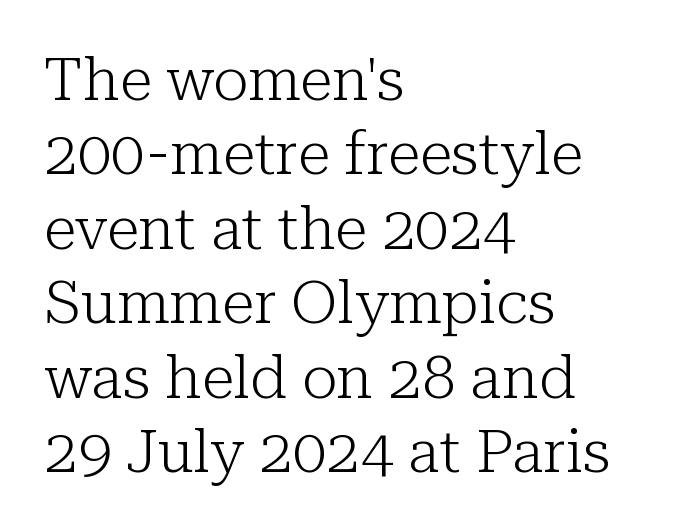
{"serif": "yes", "italic": "no", "bold": "no", "weight": "light", "width": "normal", "stroke_contrast": "low", "x_height": "medium", "monospaced": "no", "underline": "no", "align": "left", "line_spacing_ratio": 1.24, "letter_spacing": "normal", "letter_spacing_em": 0.0, "glyph_px": 60}
